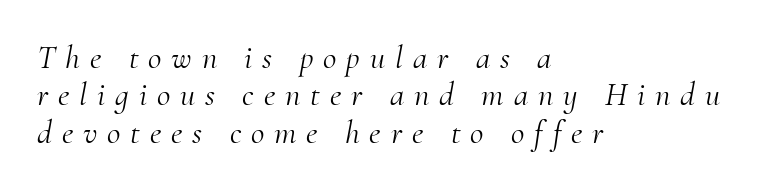
The image shows 33 px light serif type, italic (leaning right); set left-aligned, tight line spacing (1.13x), unusually wide letter spacing (+0.3 em), not underlined; medium stroke contrast and a small x-height.
